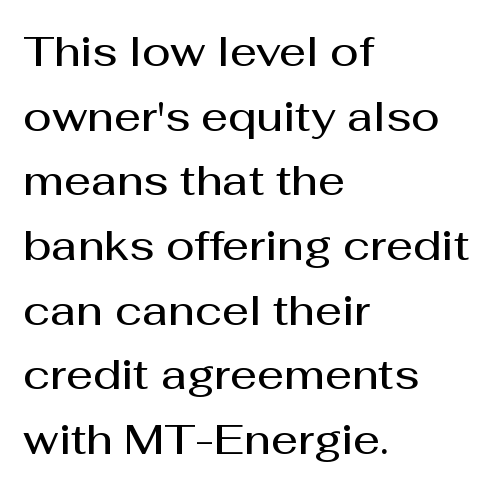
Q: Is the text bold? A: Semi-bold.
Q: Is the text italic (slanted)? A: No, it is upright.
Q: Is the typeface a serif or a sans-serif typeface? A: Sans-serif.
Q: Is the text underlined? A: No.
Q: How is the paragraph aligned? A: Left-aligned.
Q: Is the spacing between letters normal or unusually wide? A: Normal.
Q: Is the spacing between lines tight, normal or loose? A: Normal.
Q: Width (condensed, normal, or wide)? A: Normal.
Q: Stroke contrast? A: Medium.
Q: x-height? A: Medium.
Q: Monospaced? A: No.
